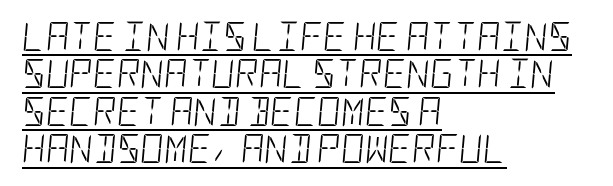
The face used here has a pronounced slope to its letters. The paragraph shown leans on its left margin. The weight would be labelled regular, book, light, or lighter still. The lines sit at an ordinary, default distance from one another.
